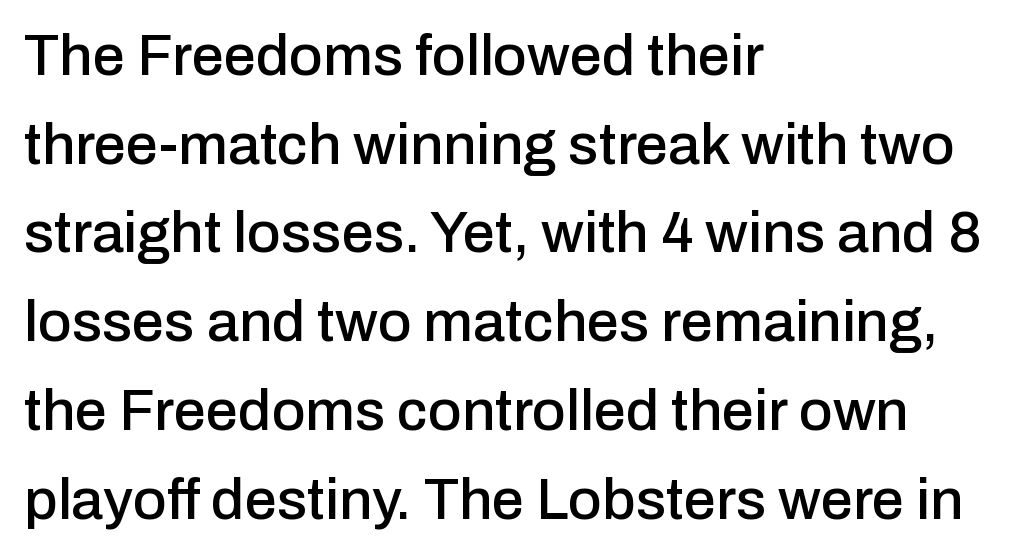
The image shows 58 px sans-serif type, upright; set left-aligned, normal line spacing (1.53x), normal letter spacing, not underlined; low stroke contrast and a medium x-height.
